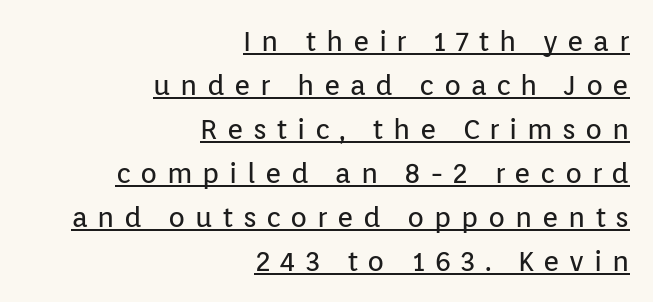
Varying glyph widths throughout — classic text-font behaviour. The typesetting does not lean heavy: it is not bold. Serif or sans? Sans — the stroke terminals are bare. What stands out about the letter spacing? Its width — letters are far apart. If you measured baseline to baseline, you'd find a middling distance.
